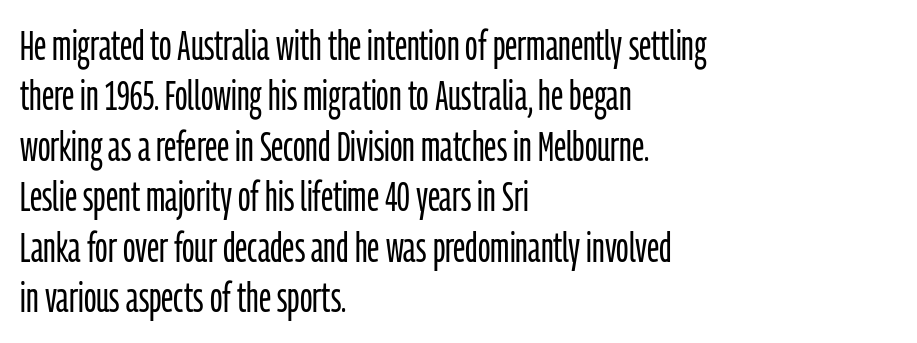
{"serif": "no", "italic": "no", "bold": "no", "weight": "light", "width": "condensed", "stroke_contrast": "low", "x_height": "medium", "monospaced": "no", "underline": "no", "align": "left", "line_spacing_ratio": 1.23, "letter_spacing": "normal", "letter_spacing_em": 0.0, "glyph_px": 41}
